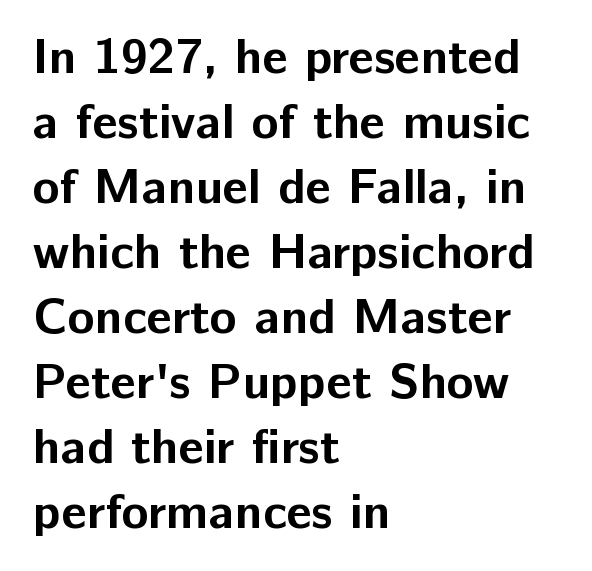
{"serif": "no", "italic": "no", "bold": "yes", "weight": "bold", "width": "normal", "stroke_contrast": "low", "x_height": "medium", "monospaced": "no", "underline": "no", "align": "left", "line_spacing": "normal", "line_spacing_ratio": 1.3, "letter_spacing": "normal", "letter_spacing_em": 0.0, "glyph_px": 50}
